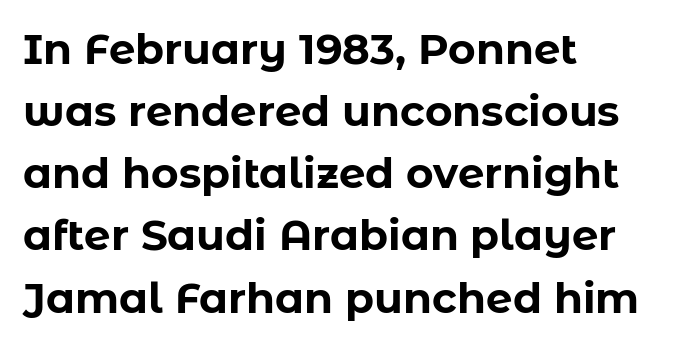
A normal amount of white space separates one row of letters from the next. Notice how the passage keeps a crisp vertical edge on the left only. Here the glyphs are tracked normally, forming tight word shapes. The face used here is a sans, in the tradition of grotesques and geometrics. What weight is shown? A full bold with thick strokes. Posture: vertical.
